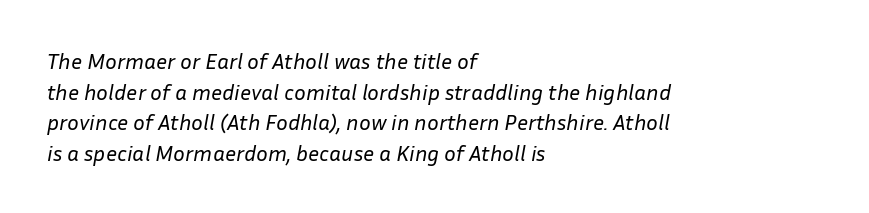
A quiet, ordinary-to-light weight characterises the typeface. The letters sit at their default tracking, neither squeezed nor spread. Leading matches the norm, producing a regular column. Honestly, there is no underline to notice here at all. Compared with a centered layout, this one pins lines to the left instead. The face used here has a pronounced slope to its letters.
